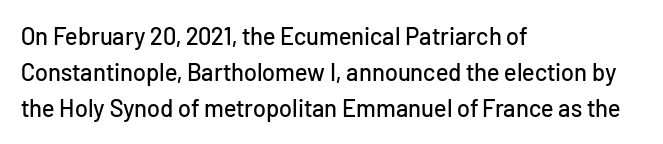
Q: Is the text italic (slanted)? A: No, it is upright.
Q: Is the text underlined? A: No.
Q: How is the paragraph aligned? A: Left-aligned.
Q: Is the spacing between letters normal or unusually wide? A: Normal.
Q: Is the spacing between lines tight, normal or loose? A: Normal.
